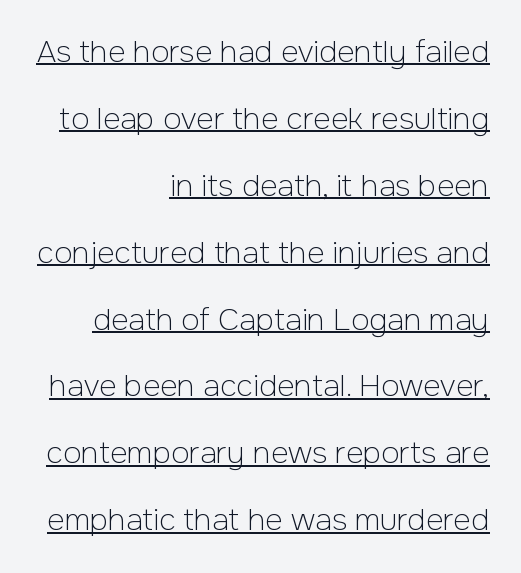
Q: Is the text bold? A: No.
Q: Is the text italic (slanted)? A: No, it is upright.
Q: Is the typeface a serif or a sans-serif typeface? A: Sans-serif.
Q: Is the text underlined? A: Yes.
Q: How is the paragraph aligned? A: Right-aligned.
Q: Is the spacing between letters normal or unusually wide? A: Normal.
Q: Is the spacing between lines tight, normal or loose? A: Loose.
Q: Width (condensed, normal, or wide)? A: Normal.
Q: Stroke contrast? A: Low.
Q: x-height? A: Medium.
Q: Monospaced? A: No.
